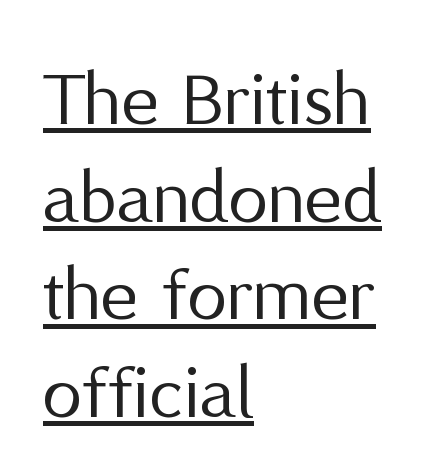
Q: Is the text bold? A: No.
Q: Is the text italic (slanted)? A: No, it is upright.
Q: Is the typeface a serif or a sans-serif typeface? A: Sans-serif.
Q: Is the text underlined? A: Yes.
Q: How is the paragraph aligned? A: Left-aligned.
Q: Is the spacing between letters normal or unusually wide? A: Normal.
Q: Width (condensed, normal, or wide)? A: Normal.
Q: Stroke contrast? A: Medium.
Q: x-height? A: Medium.
Q: Monospaced? A: No.
